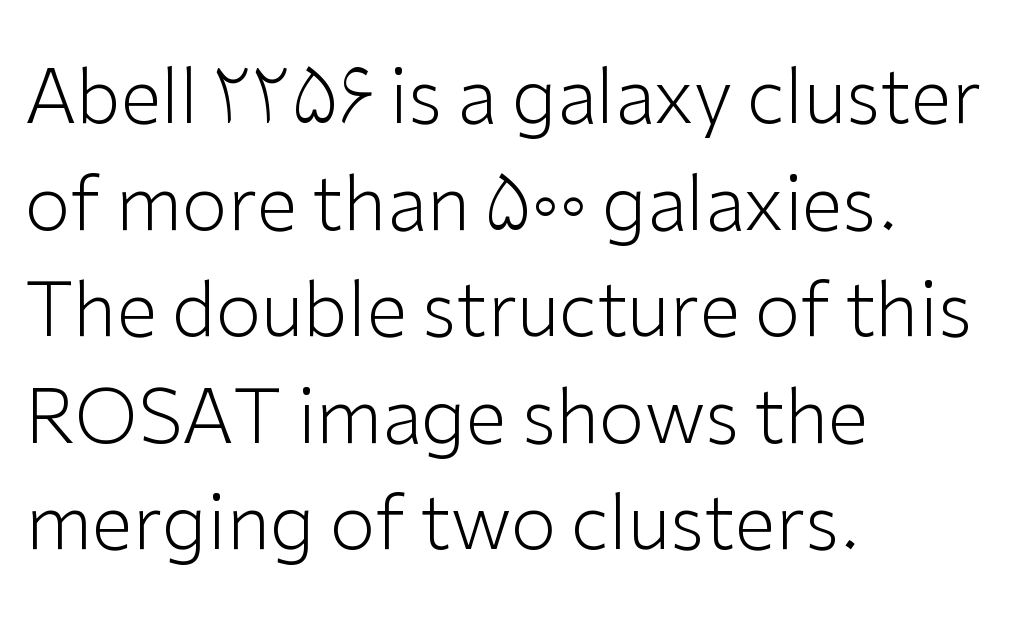
Q: Is the text bold? A: No.
Q: Is the text italic (slanted)? A: No, it is upright.
Q: Is the typeface a serif or a sans-serif typeface? A: Sans-serif.
Q: Is the text underlined? A: No.
Q: How is the paragraph aligned? A: Left-aligned.
Q: Is the spacing between letters normal or unusually wide? A: Normal.
Q: Is the spacing between lines tight, normal or loose? A: Normal.
Q: Width (condensed, normal, or wide)? A: Normal.
Q: Stroke contrast? A: Low.
Q: x-height? A: Medium.
Q: Monospaced? A: No.
